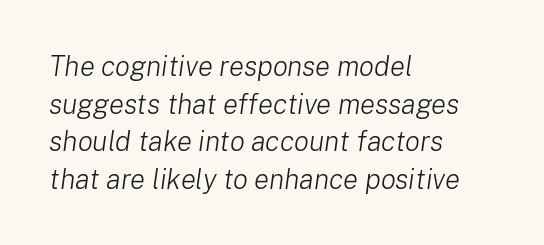
The image shows 28 px light type, italic (leaning right); set left-aligned, normal line spacing (1.34x), normal letter spacing, not underlined; low stroke contrast and a medium x-height.
